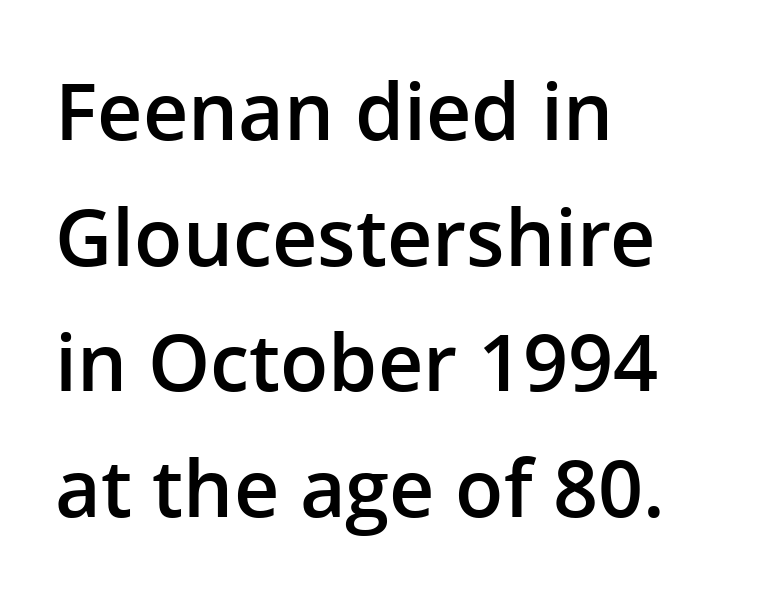
{"serif": "no", "italic": "no", "bold": "semi", "weight": "semibold", "width": "normal", "stroke_contrast": "low", "x_height": "medium", "monospaced": "no", "underline": "no", "align": "left", "line_spacing": "normal", "line_spacing_ratio": 1.59, "letter_spacing": "normal", "letter_spacing_em": 0.0, "glyph_px": 79}
